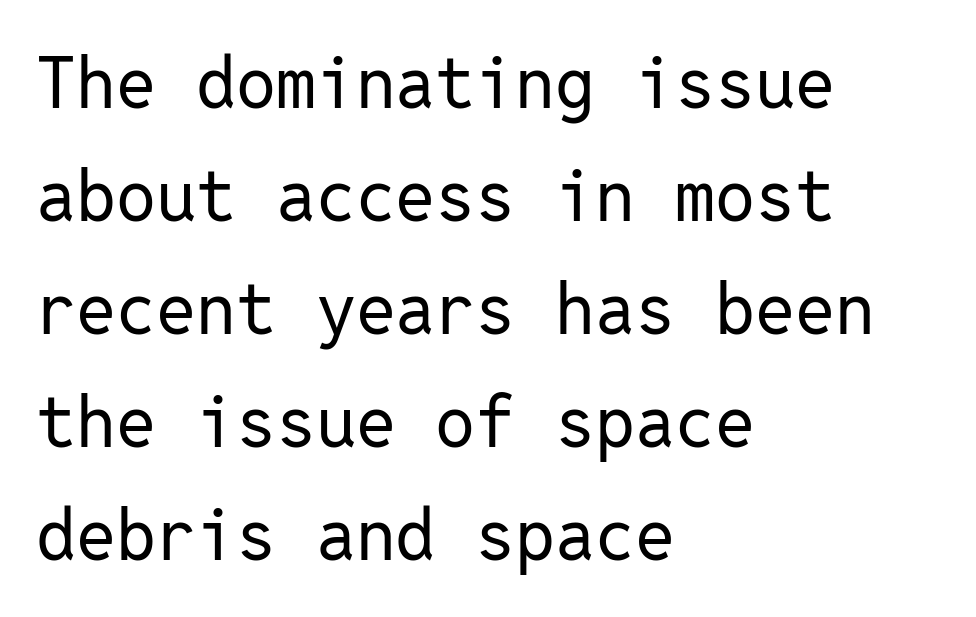
No extra tracking has been applied to these lines. Monospaced: the letters line up in strict vertical columns. Does the type have serifs? No, each stem ends abruptly. Ink coverage per letter is moderate at most.
